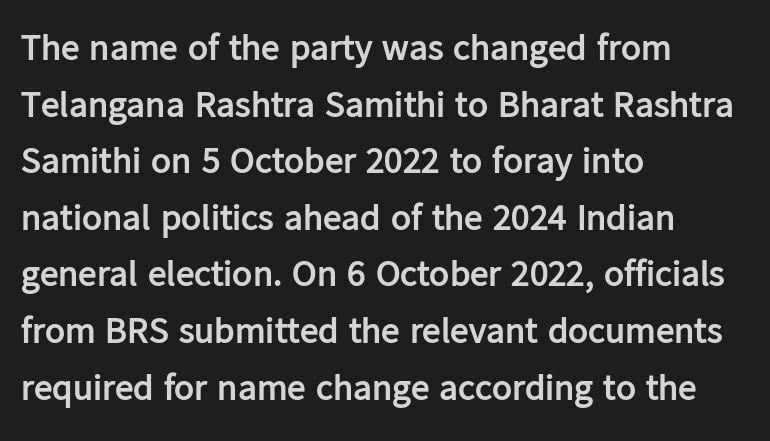
{"serif": "no", "italic": "no", "bold": "yes", "weight": "semibold", "width": "normal", "stroke_contrast": "low", "x_height": "medium", "monospaced": "no", "underline": "no", "align": "left", "line_spacing": "normal", "line_spacing_ratio": 1.53, "letter_spacing": "normal", "letter_spacing_em": 0.0, "glyph_px": 37}
